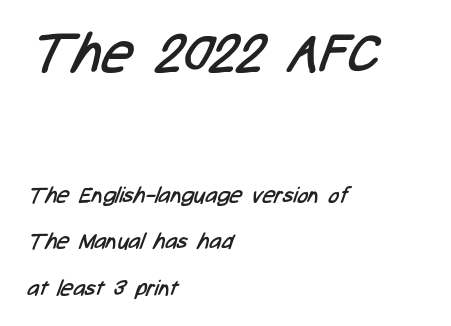
{"serif": "no", "bold": "no", "weight": "regular", "width": "condensed", "stroke_contrast": "low", "x_height": "medium", "monospaced": "no", "underline": "no", "align": "left", "line_spacing": "loose", "line_spacing_ratio": 2.12, "letter_spacing": "normal", "letter_spacing_em": 0.0, "larger_block": "first", "size_ratio": 2.45, "glyph_px": 54}
